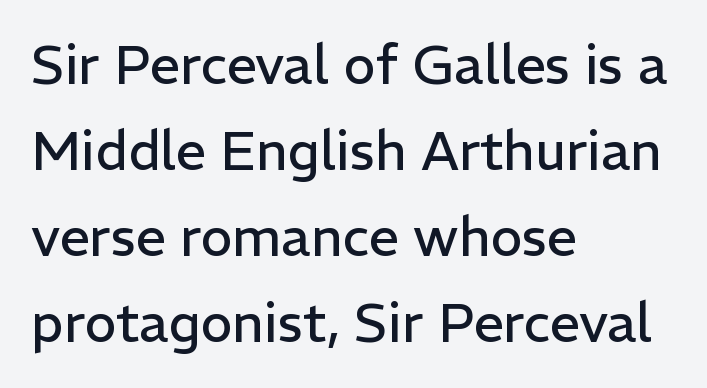
Compared with typical paragraphs, the rows here are spaced about the same. Every stem runs plumb, perpendicular to the baseline. In CSS terms this would be text-align: left. Weight: regular or lighter. Letter spacing: default.
